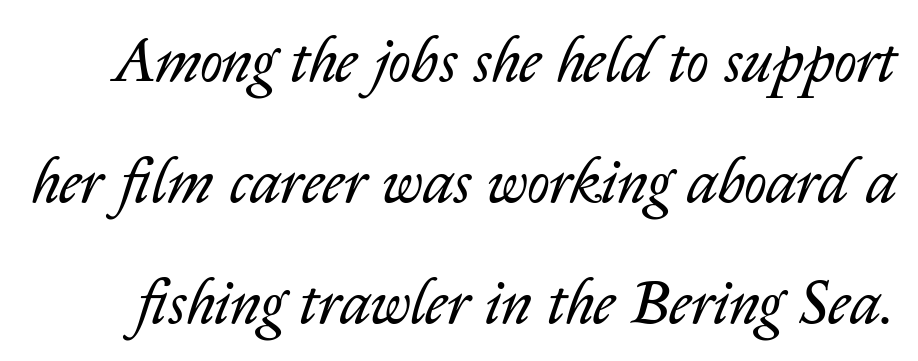
The letters advance in unequal steps, a hallmark of proportional type. In terms of leading, this rendering errs on the spacious side. Observe the ordinary spacing: letters are neighbours, not strangers. The zone under the glyphs is completely vacant. The strokes carry an ordinary text weight at most. Compared with ordinary roman type, these characters are visibly tilted.
